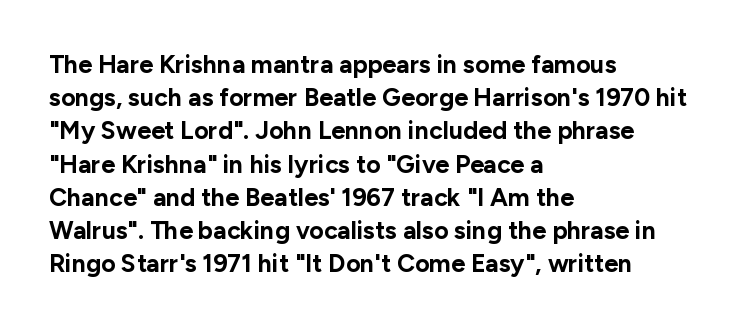
One-word summary of the alignment: left. Compared with an ordinary text face, these strokes are far heavier — a full bold. Interline gaps are of average width in this sample. Letter spacing: default. The baseline area is clear. The letters stand upright; this is a roman face.
